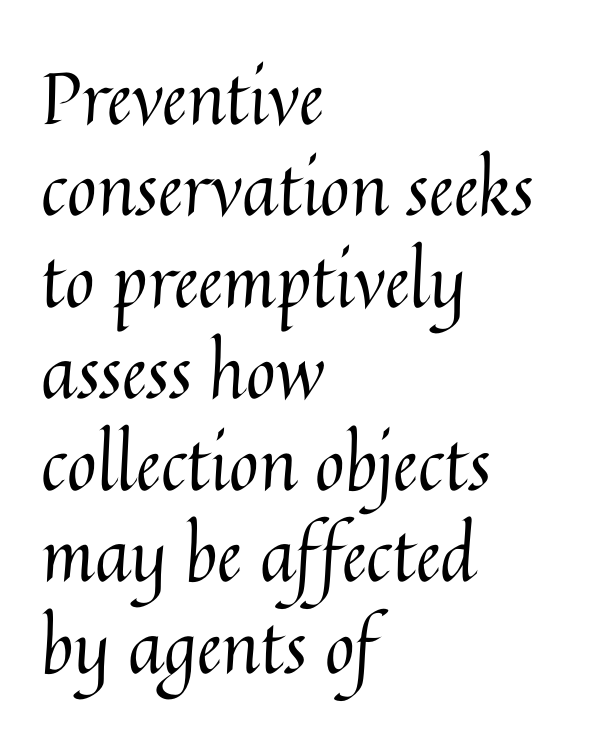
The image shows 72 px regular-weight type; set left-aligned, normal line spacing (1.27x), normal letter spacing, not underlined; medium stroke contrast and a medium x-height.
